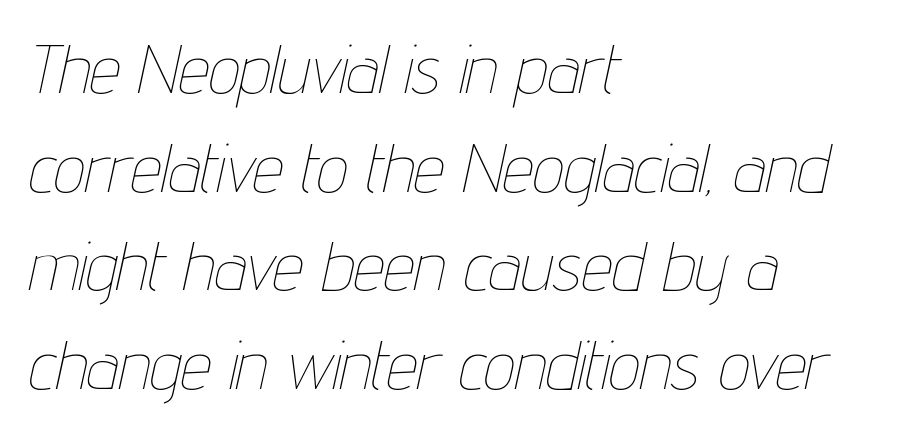
Q: Is the text bold? A: No.
Q: Is the text italic (slanted)? A: Yes, it leans right by about 12 degrees.
Q: Is the text underlined? A: No.
Q: How is the paragraph aligned? A: Left-aligned.
Q: Is the spacing between letters normal or unusually wide? A: Normal.
Q: Is the spacing between lines tight, normal or loose? A: Normal.
Q: Width (condensed, normal, or wide)? A: Condensed.
Q: Stroke contrast? A: Low.
Q: x-height? A: Medium.
Q: Monospaced? A: No.
